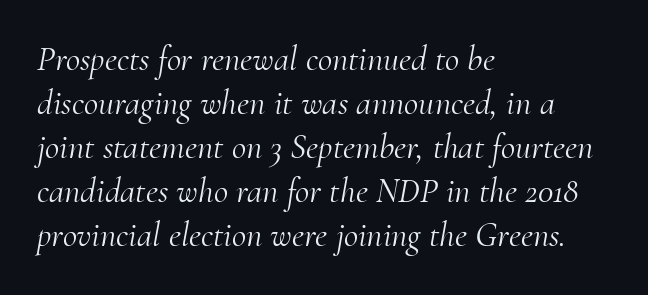
Q: Is the text bold? A: No.
Q: Is the text italic (slanted)? A: Yes, it leans right by about 10 degrees.
Q: Is the typeface a serif or a sans-serif typeface? A: Serif.
Q: Is the text underlined? A: No.
Q: How is the paragraph aligned? A: Left-aligned.
Q: Is the spacing between letters normal or unusually wide? A: Normal.
Q: Is the spacing between lines tight, normal or loose? A: Normal.
Q: Width (condensed, normal, or wide)? A: Normal.
Q: Stroke contrast? A: Medium.
Q: x-height? A: Small.
Q: Monospaced? A: No.
